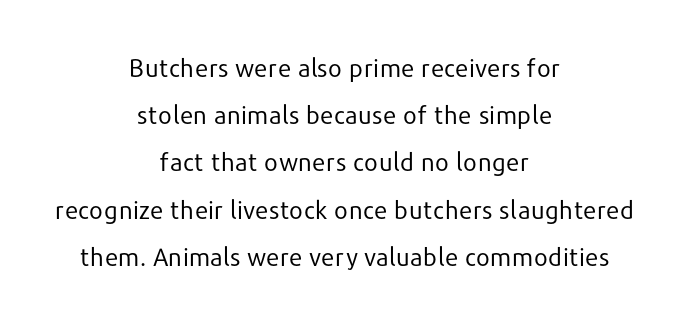
{"italic": "no", "bold": "no", "underline": "no", "align": "center", "line_spacing_ratio": 1.89, "letter_spacing": "normal", "letter_spacing_em": 0.0, "glyph_px": 25}
